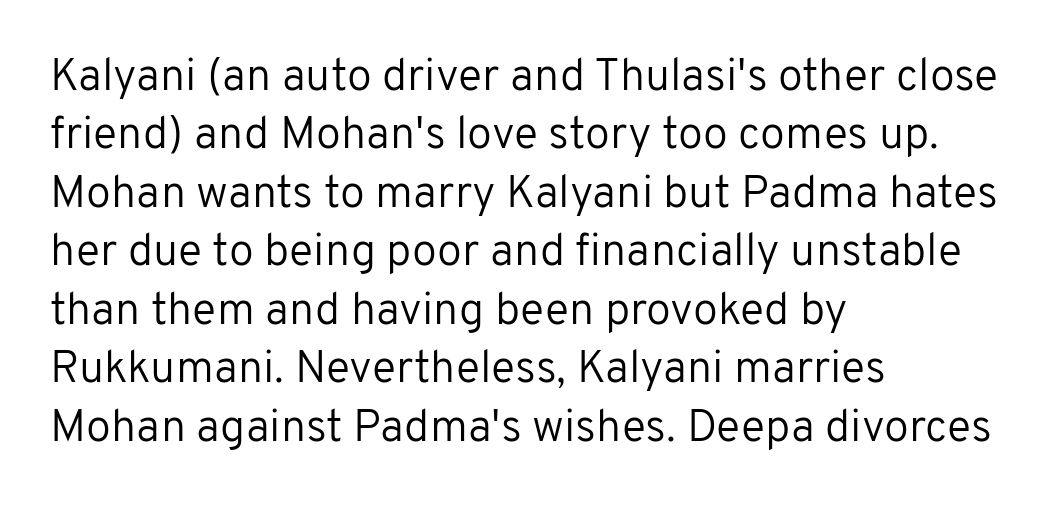
Q: Is the text bold? A: No.
Q: Is the text italic (slanted)? A: No, it is upright.
Q: Is the typeface a serif or a sans-serif typeface? A: Sans-serif.
Q: Is the text underlined? A: No.
Q: How is the paragraph aligned? A: Left-aligned.
Q: Is the spacing between letters normal or unusually wide? A: Normal.
Q: Is the spacing between lines tight, normal or loose? A: Normal.
Q: Width (condensed, normal, or wide)? A: Normal.
Q: Stroke contrast? A: Low.
Q: x-height? A: Medium.
Q: Monospaced? A: No.
